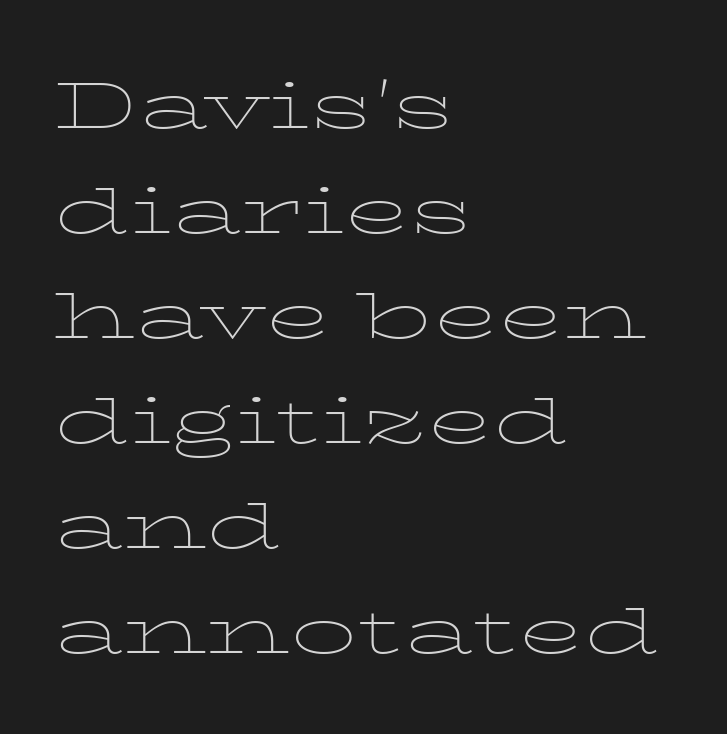
{"serif": "yes", "italic": "no", "bold": "no", "weight": "thin", "width": "wide", "stroke_contrast": "low", "x_height": "medium", "monospaced": "no", "underline": "no", "align": "left", "line_spacing": "normal", "line_spacing_ratio": 1.59, "letter_spacing": "normal", "letter_spacing_em": 0.0, "glyph_px": 66}
